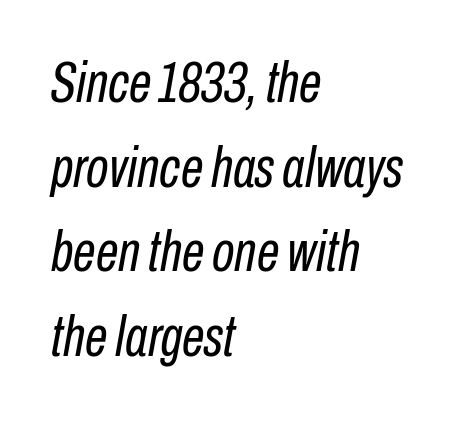
The image shows 58 px regular-weight, condensed type, italic (leaning right); set left-aligned, normal line spacing (1.46x), normal letter spacing, not underlined; low stroke contrast and a medium x-height.
